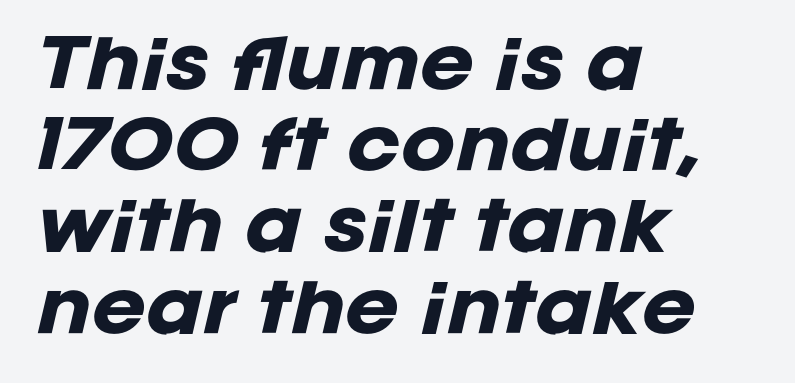
The image shows 65 px heavy type, italic (leaning right); set left-aligned, normal line spacing (1.25x), normal letter spacing, not underlined; low stroke contrast and a large x-height.
